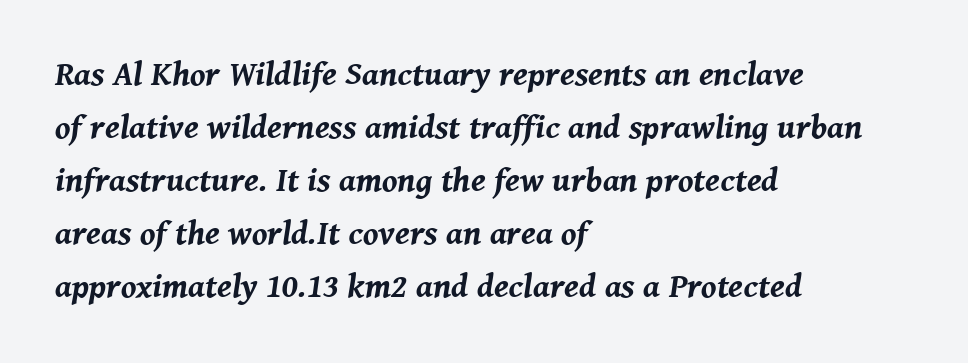
The image shows 34 px bold type, italic (leaning right); set left-aligned, normal line spacing (1.56x), normal letter spacing, not underlined; medium stroke contrast and a medium x-height.
